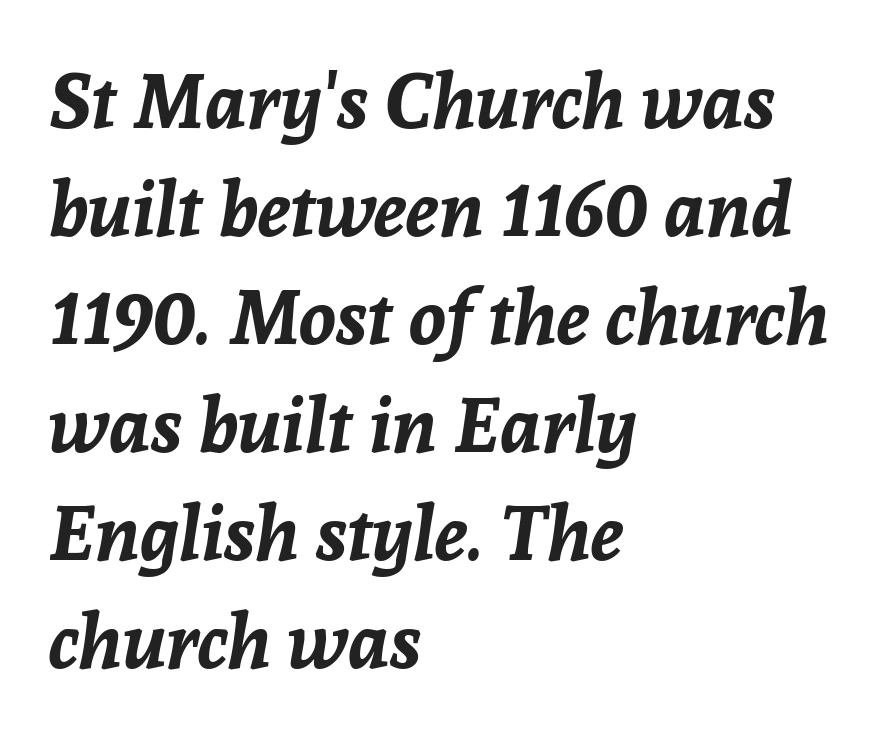
The image shows 76 px bold type, italic (leaning right); set left-aligned, normal line spacing (1.42x), normal letter spacing, not underlined; low stroke contrast and a medium x-height.
